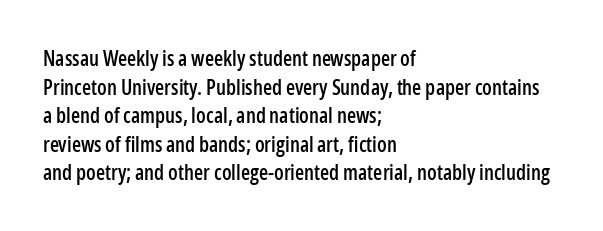
Q: Is the text italic (slanted)? A: No, it is upright.
Q: Is the text underlined? A: No.
Q: How is the paragraph aligned? A: Left-aligned.
Q: Is the spacing between letters normal or unusually wide? A: Normal.
Q: Is the spacing between lines tight, normal or loose? A: Normal.
